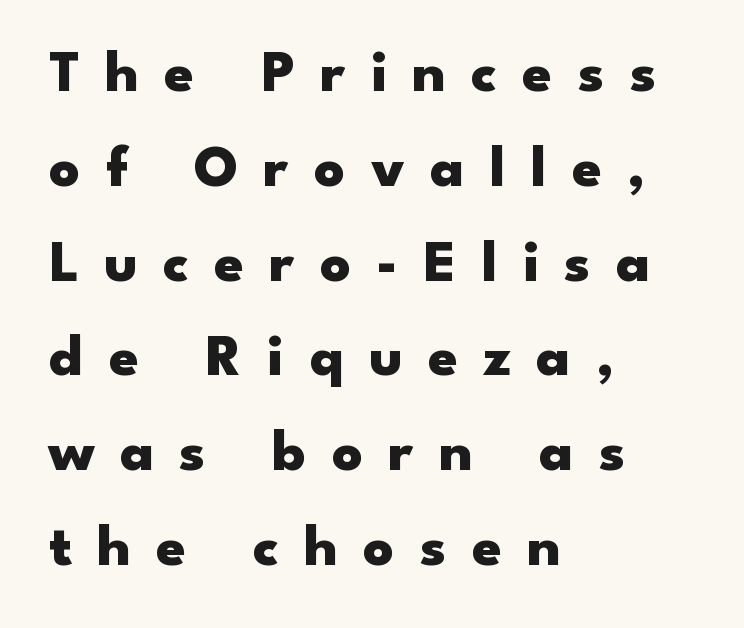
Q: Is the text bold? A: Yes.
Q: Is the text italic (slanted)? A: No, it is upright.
Q: Is the typeface a serif or a sans-serif typeface? A: Sans-serif.
Q: Is the text underlined? A: No.
Q: How is the paragraph aligned? A: Left-aligned.
Q: Is the spacing between letters normal or unusually wide? A: Unusually wide.
Q: Is the spacing between lines tight, normal or loose? A: Normal.
Q: Width (condensed, normal, or wide)? A: Wide.
Q: Stroke contrast? A: Low.
Q: x-height? A: Small.
Q: Monospaced? A: No.
